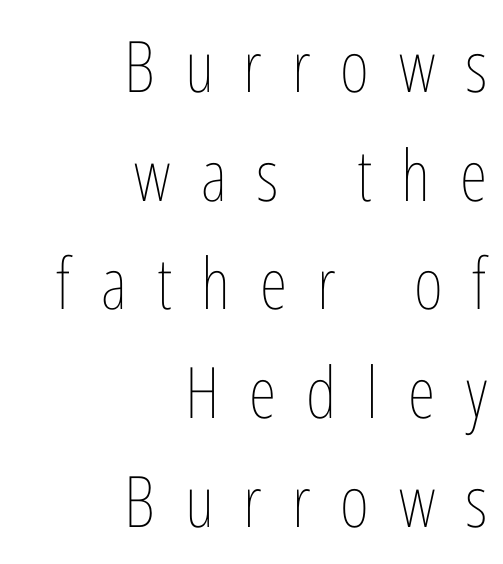
Q: Is the text bold? A: No.
Q: Is the text italic (slanted)? A: No, it is upright.
Q: Is the text underlined? A: No.
Q: How is the paragraph aligned? A: Right-aligned.
Q: Is the spacing between letters normal or unusually wide? A: Unusually wide.
Q: Is the spacing between lines tight, normal or loose? A: Normal.
Q: Width (condensed, normal, or wide)? A: Condensed.
Q: Stroke contrast? A: Low.
Q: x-height? A: Medium.
Q: Monospaced? A: No.
